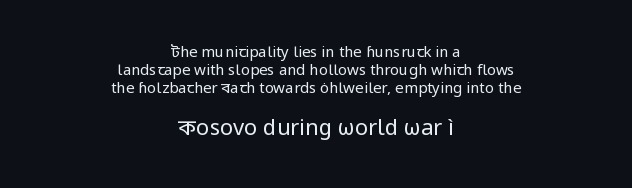
The image shows 22 px text type, upright; set centered, line spacing 1.19x, normal letter spacing, not underlined; the second (bottom) block is 1.47x larger.
